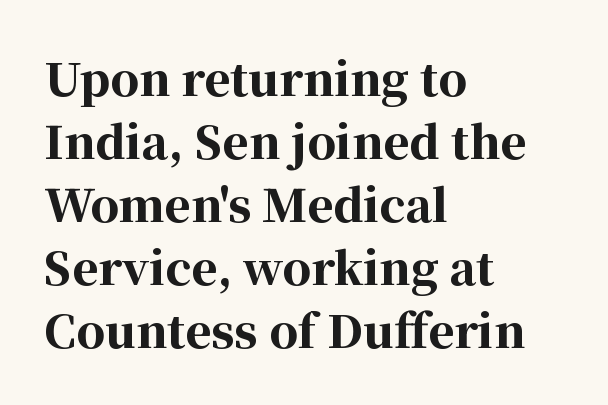
Q: Is the text bold? A: Yes.
Q: Is the text italic (slanted)? A: No, it is upright.
Q: Is the typeface a serif or a sans-serif typeface? A: Serif.
Q: Is the text underlined? A: No.
Q: How is the paragraph aligned? A: Left-aligned.
Q: Is the spacing between letters normal or unusually wide? A: Normal.
Q: Is the spacing between lines tight, normal or loose? A: Normal.
Q: Width (condensed, normal, or wide)? A: Normal.
Q: Stroke contrast? A: High.
Q: x-height? A: Medium.
Q: Monospaced? A: No.
